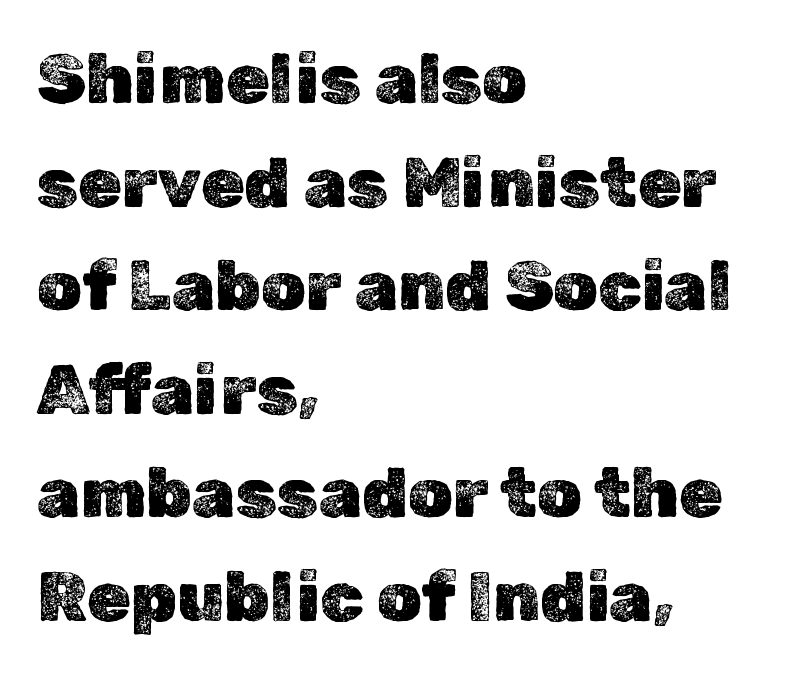
{"italic": "no", "width": "normal", "x_height": "medium", "monospaced": "no", "underline": "no", "align": "left", "line_spacing": "normal", "line_spacing_ratio": 1.48, "letter_spacing": "normal", "letter_spacing_em": 0.0, "glyph_px": 70}
